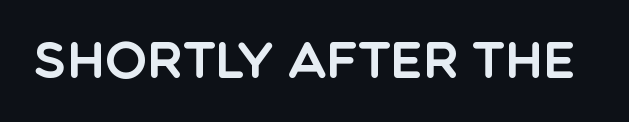
{"serif": "no", "italic": "no", "width": "normal", "x_height": "large", "monospaced": "no", "underline": "no", "letter_spacing": "normal", "letter_spacing_em": 0.0, "glyph_px": 50}
